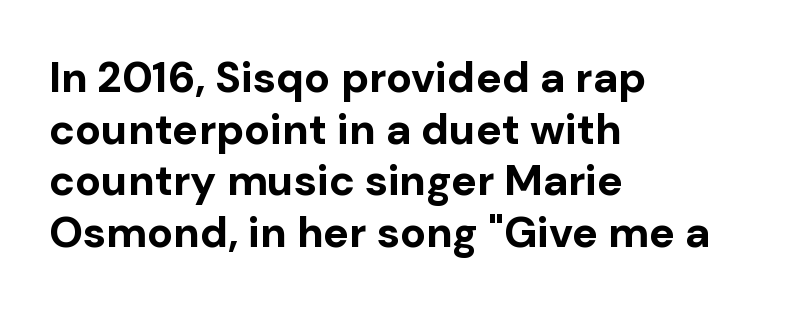
Q: Is the text bold? A: Yes.
Q: Is the text italic (slanted)? A: No, it is upright.
Q: Is the typeface a serif or a sans-serif typeface? A: Sans-serif.
Q: Is the text underlined? A: No.
Q: How is the paragraph aligned? A: Left-aligned.
Q: Is the spacing between letters normal or unusually wide? A: Normal.
Q: Width (condensed, normal, or wide)? A: Normal.
Q: Stroke contrast? A: Low.
Q: x-height? A: Medium.
Q: Monospaced? A: No.
